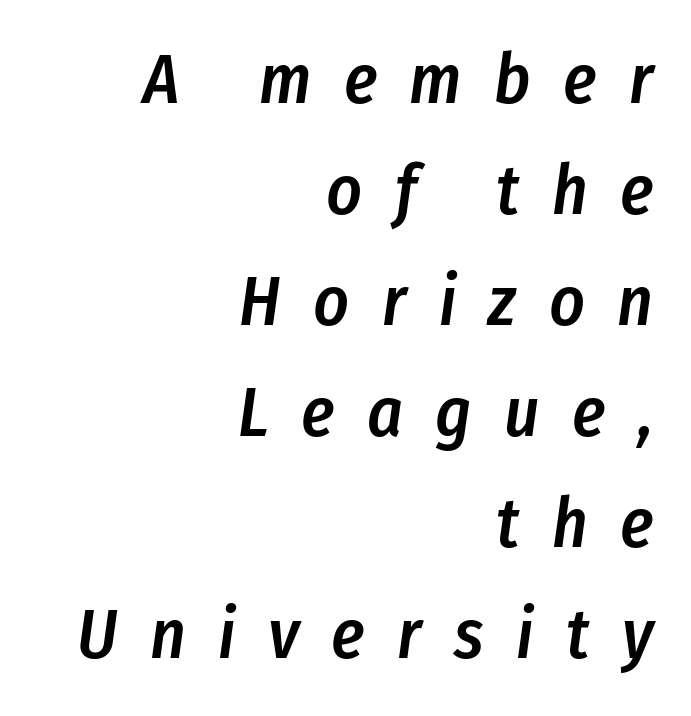
Q: Is the text bold? A: Semi-bold.
Q: Is the text italic (slanted)? A: Yes, it leans right by about 8 degrees.
Q: Is the text underlined? A: No.
Q: How is the paragraph aligned? A: Right-aligned.
Q: Is the spacing between letters normal or unusually wide? A: Unusually wide.
Q: Is the spacing between lines tight, normal or loose? A: Normal.
Q: Width (condensed, normal, or wide)? A: Condensed.
Q: Stroke contrast? A: Low.
Q: x-height? A: Medium.
Q: Monospaced? A: No.
